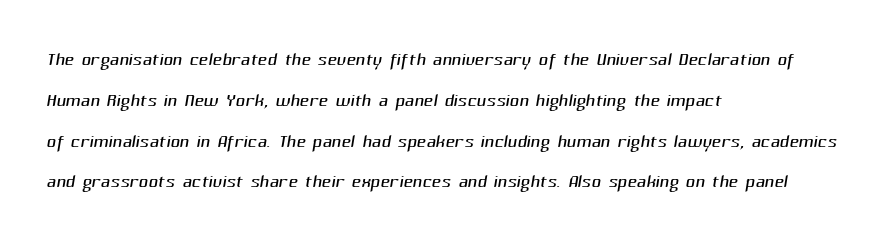
The image shows 26 px text type; set left-aligned, normal line spacing (1.57x), normal letter spacing, not underlined.
